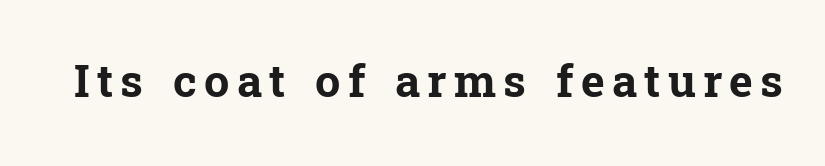
The image shows 45 px bold serif type, upright; set not underlined; low stroke contrast and a medium x-height.
